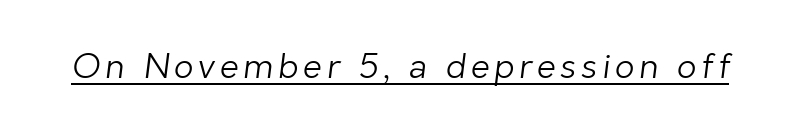
Q: Is the text bold? A: No.
Q: Is the typeface a serif or a sans-serif typeface? A: Sans-serif.
Q: Is the text underlined? A: Yes.
Q: Width (condensed, normal, or wide)? A: Normal.
Q: Stroke contrast? A: Low.
Q: x-height? A: Medium.
Q: Monospaced? A: No.
